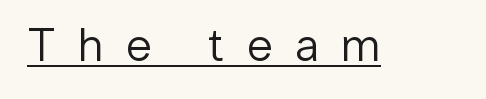
The horizontal fit of the characters is loose and conspicuously gappy. Each line of the rendering has a horizontal stroke beneath the glyphs. This rendering employs a face without finishing strokes, i.e., a sans-serif. Each letter keeps its own natural width here, so spacing adapts to shape.
